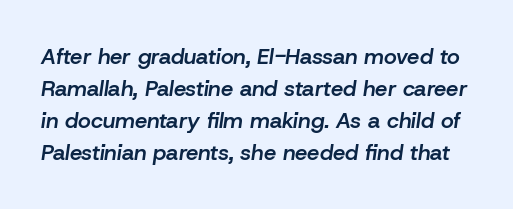
The image shows 22 px text type, italic (leaning right); set normal line spacing (1.46x), normal letter spacing, not underlined.
